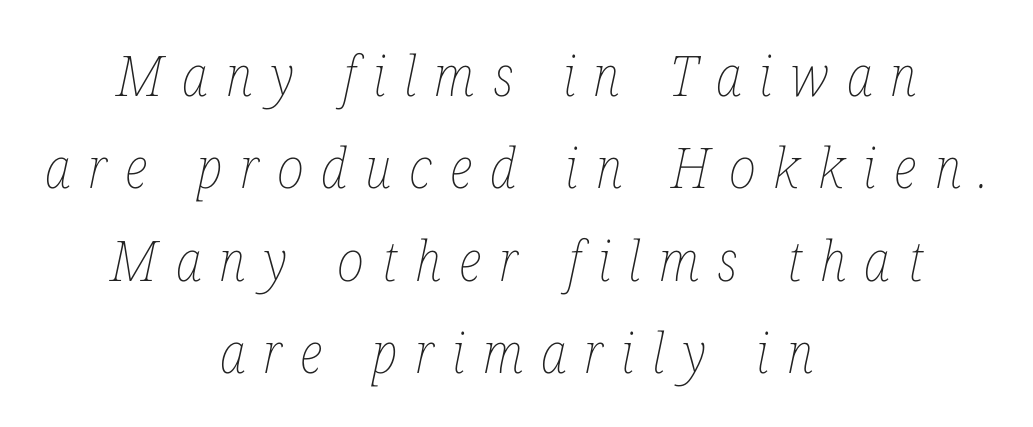
{"italic": "yes", "lean": "right", "slant_degrees": 12, "bold": "no", "weight": "thin", "width": "condensed", "stroke_contrast": "low", "x_height": "medium", "monospaced": "no", "underline": "no", "align": "center", "line_spacing": "normal", "line_spacing_ratio": 1.65, "letter_spacing": "wide", "letter_spacing_em": 0.32, "glyph_px": 56}
